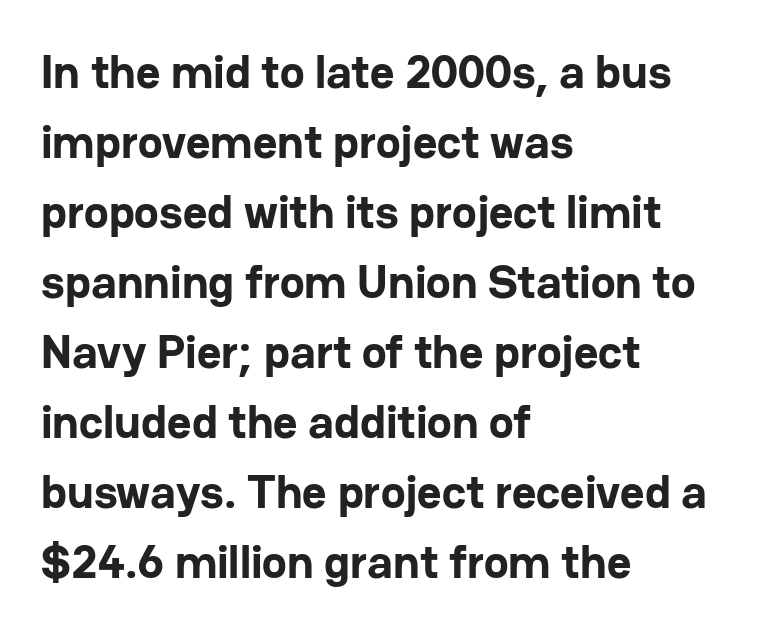
Every row of glyphs begins at an identical x-position on the left. Does the lettering tilt? It doesn't — this is upright. Heft: maximum for text — a bold. Descenders are the only things crossing below the line. Check where the strokes stop: nothing finishes them off — pure sans. Short note: letters normally spaced.
